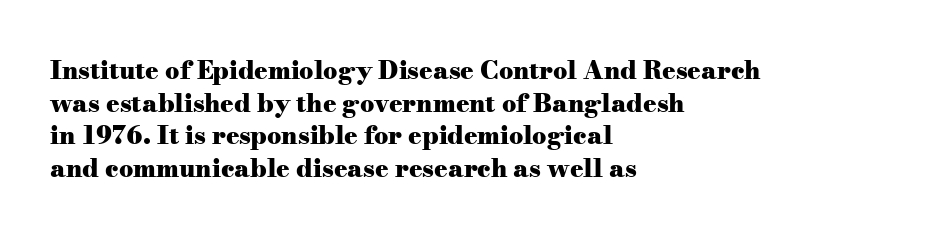
{"italic": "no", "bold": "yes", "underline": "no", "align": "left", "line_spacing": "normal", "line_spacing_ratio": 1.31, "letter_spacing": "normal", "letter_spacing_em": 0.0, "glyph_px": 25}
